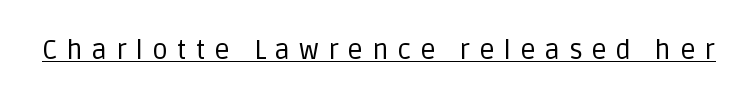
{"italic": "no", "bold": "no", "underline": "yes", "letter_spacing": "wide", "letter_spacing_em": 0.33, "glyph_px": 27}
